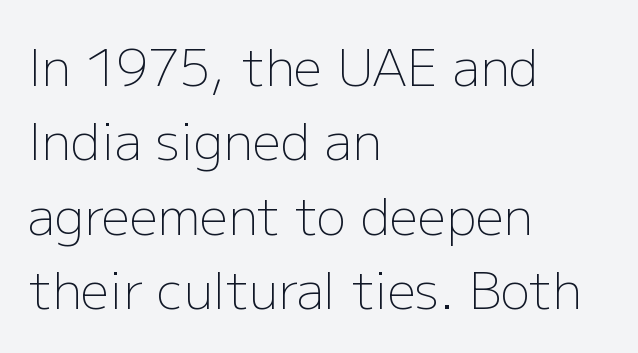
{"serif": "no", "italic": "no", "bold": "no", "weight": "light", "width": "normal", "stroke_contrast": "low", "x_height": "medium", "monospaced": "no", "underline": "no", "align": "left", "line_spacing": "normal", "line_spacing_ratio": 1.49, "letter_spacing": "normal", "letter_spacing_em": 0.0, "glyph_px": 50}
